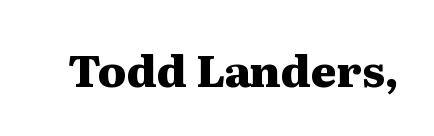
The image shows 44 px heavy, wide serif type, upright; set normal letter spacing, not underlined; medium stroke contrast and a medium x-height.
